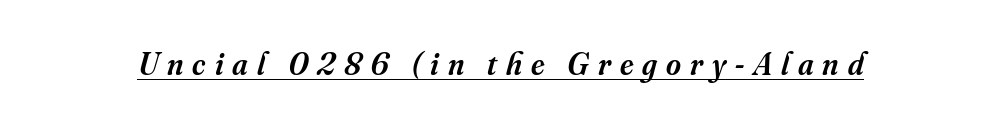
Quick note: italic. The passage shown is semibold, sitting just below true bold. Is this a fixed-width face? No — the glyphs have proportional, varying widths. You can see a thin bar hugging the bottom of the glyphs.
